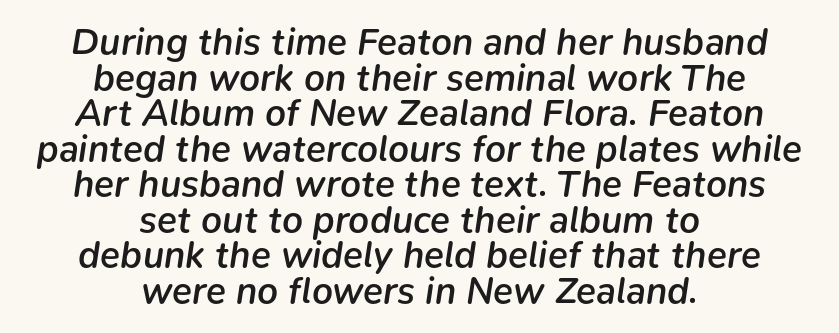
{"italic": "yes", "lean": "right", "slant_degrees": 9, "bold": "semi", "weight": "semibold", "width": "normal", "stroke_contrast": "low", "x_height": "medium", "monospaced": "no", "underline": "no", "align": "center", "line_spacing": "tight", "line_spacing_ratio": 0.96, "letter_spacing": "normal", "letter_spacing_em": 0.0, "glyph_px": 37}
